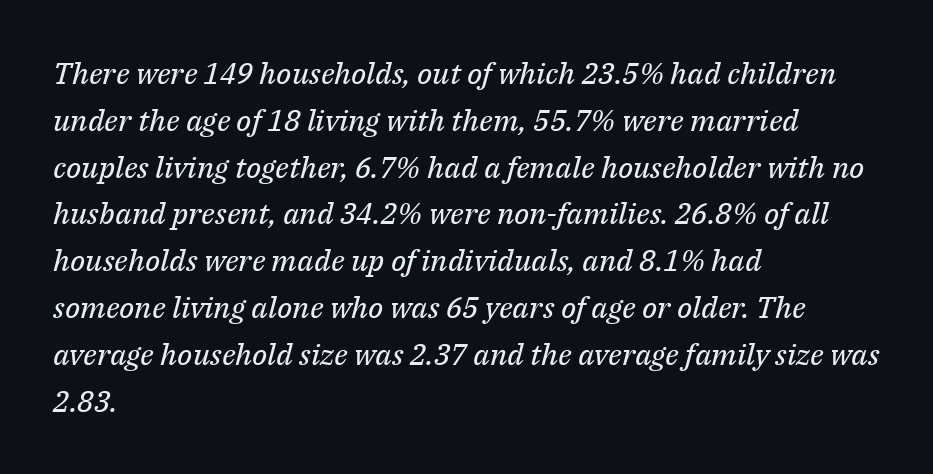
Quick note: interline space is typical. Caption: standard tracking, unaltered. A typesetter would mark this as italic. The compositor pushed each line to the left boundary. This sample has the flowing, uneven cadence of proportional lettering.
